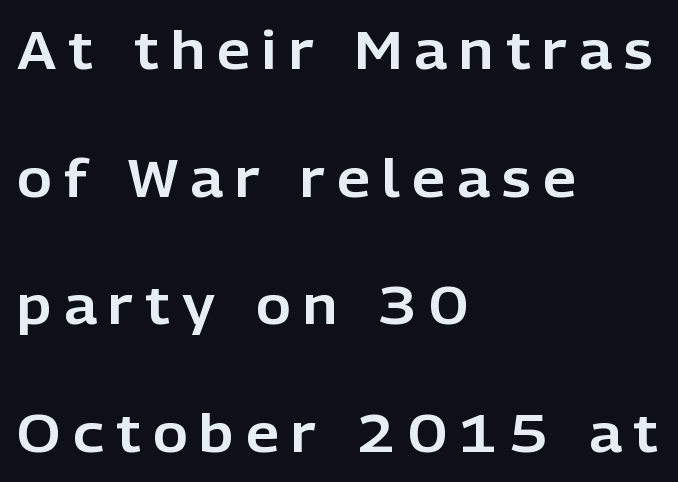
{"serif": "no", "italic": "no", "width": "normal", "stroke_contrast": "low", "x_height": "medium", "monospaced": "no", "underline": "no", "align": "left", "line_spacing": "loose", "line_spacing_ratio": 2.41, "letter_spacing": "wide", "letter_spacing_em": 0.23, "glyph_px": 53}
